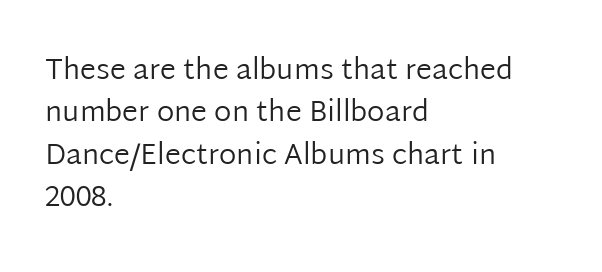
The image shows 29 px regular-weight sans-serif type, upright; set left-aligned, normal line spacing (1.46x), normal letter spacing, not underlined; low stroke contrast and a medium x-height.
